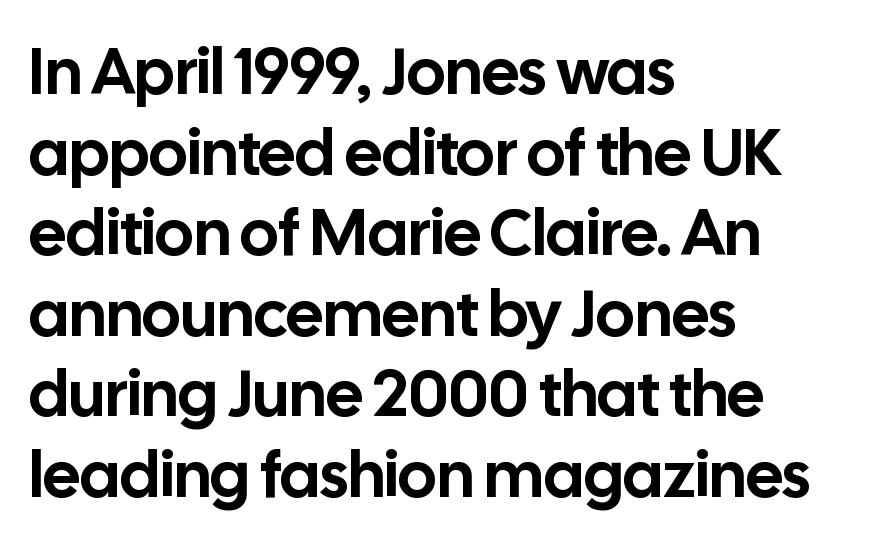
Q: Is the text italic (slanted)? A: No, it is upright.
Q: Is the typeface a serif or a sans-serif typeface? A: Sans-serif.
Q: Is the text underlined? A: No.
Q: How is the paragraph aligned? A: Left-aligned.
Q: Is the spacing between letters normal or unusually wide? A: Normal.
Q: Width (condensed, normal, or wide)? A: Normal.
Q: Stroke contrast? A: Low.
Q: x-height? A: Medium.
Q: Monospaced? A: No.
